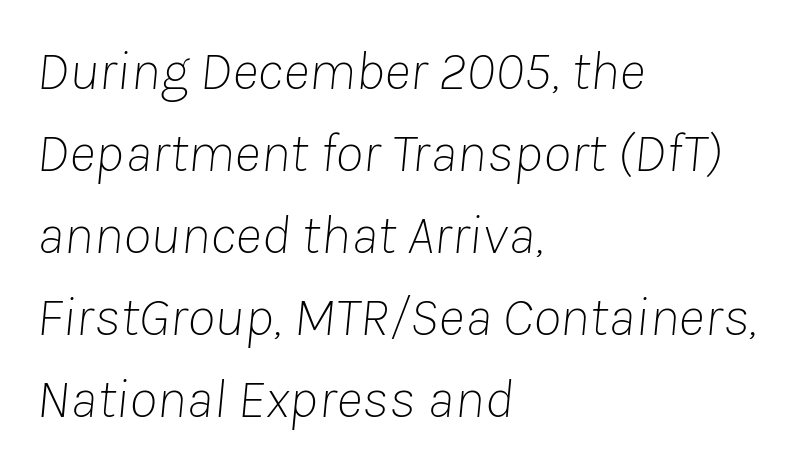
The image shows 57 px thin type, italic (leaning right); set left-aligned, normal line spacing (1.44x), normal letter spacing, not underlined; low stroke contrast and a medium x-height.
